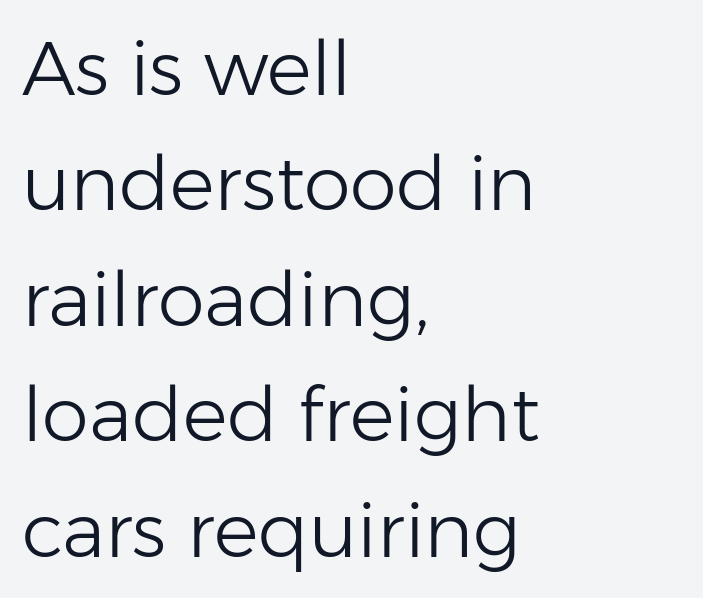
Q: Is the text bold? A: No.
Q: Is the text italic (slanted)? A: No, it is upright.
Q: Is the typeface a serif or a sans-serif typeface? A: Sans-serif.
Q: Is the text underlined? A: No.
Q: How is the paragraph aligned? A: Left-aligned.
Q: Is the spacing between letters normal or unusually wide? A: Normal.
Q: Is the spacing between lines tight, normal or loose? A: Normal.
Q: Width (condensed, normal, or wide)? A: Normal.
Q: Stroke contrast? A: Low.
Q: x-height? A: Medium.
Q: Monospaced? A: No.
